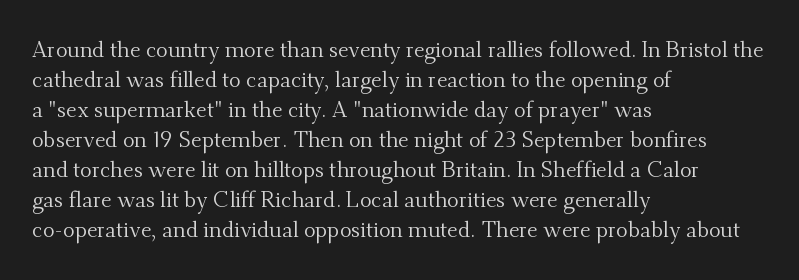
Q: Is the text bold? A: No.
Q: Is the text italic (slanted)? A: No, it is upright.
Q: Is the text underlined? A: No.
Q: How is the paragraph aligned? A: Left-aligned.
Q: Is the spacing between letters normal or unusually wide? A: Normal.
Q: Is the spacing between lines tight, normal or loose? A: Normal.
